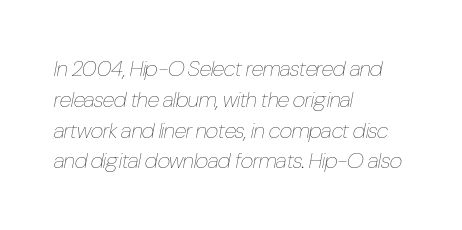
The image shows 22 px text type, italic (leaning right); set left-aligned, normal line spacing (1.4x), normal letter spacing, not underlined.
